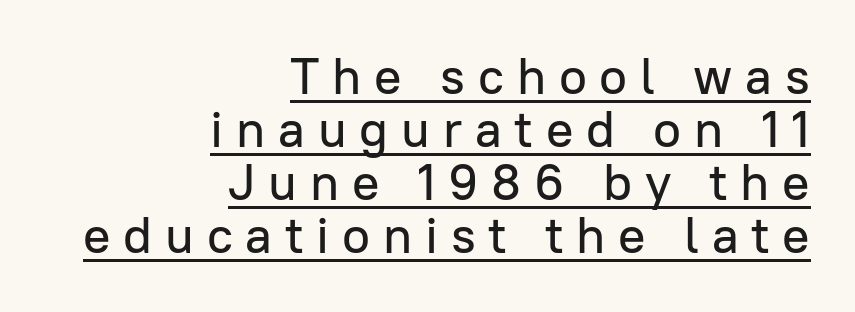
The image shows 51 px sans-serif type, upright; set right-aligned, tight line spacing (1.04x), unusually wide letter spacing (+0.25 em), underlined; low stroke contrast and a medium x-height.
